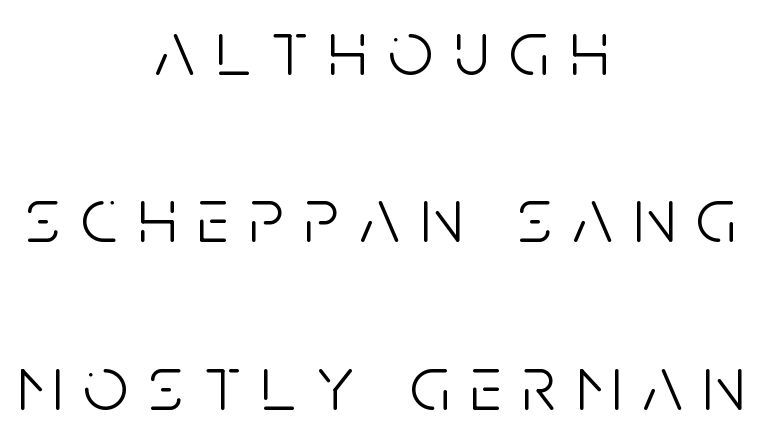
The image shows 79 px light, condensed sans-serif type, upright; set centered, loose line spacing (2.12x), unusually wide letter spacing (+0.26 em), not underlined; low stroke contrast and a large x-height.
